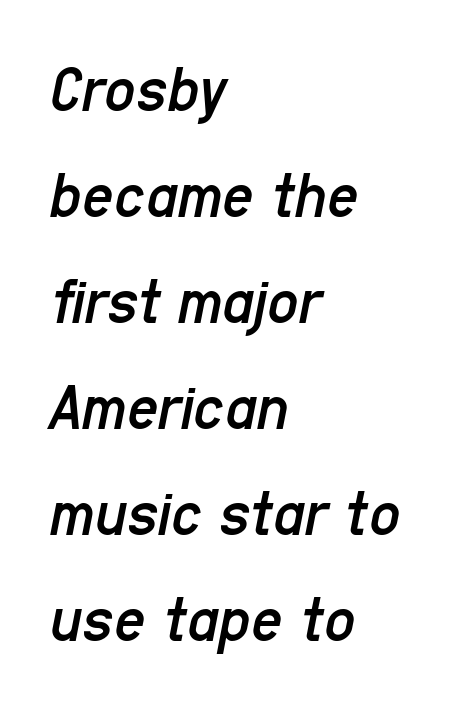
{"italic": "yes", "lean": "right", "slant_degrees": 11, "bold": "no", "weight": "regular", "width": "condensed", "stroke_contrast": "low", "x_height": "medium", "monospaced": "no", "underline": "no", "align": "left", "line_spacing": "normal", "line_spacing_ratio": 1.56, "letter_spacing": "normal", "letter_spacing_em": 0.0, "glyph_px": 68}
